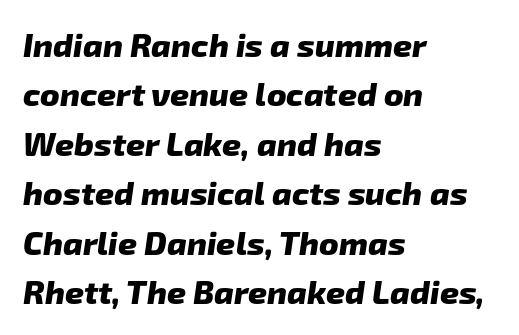
The image shows 33 px heavy sans-serif type; set left-aligned, normal line spacing (1.5x), normal letter spacing, not underlined; low stroke contrast and a medium x-height.
